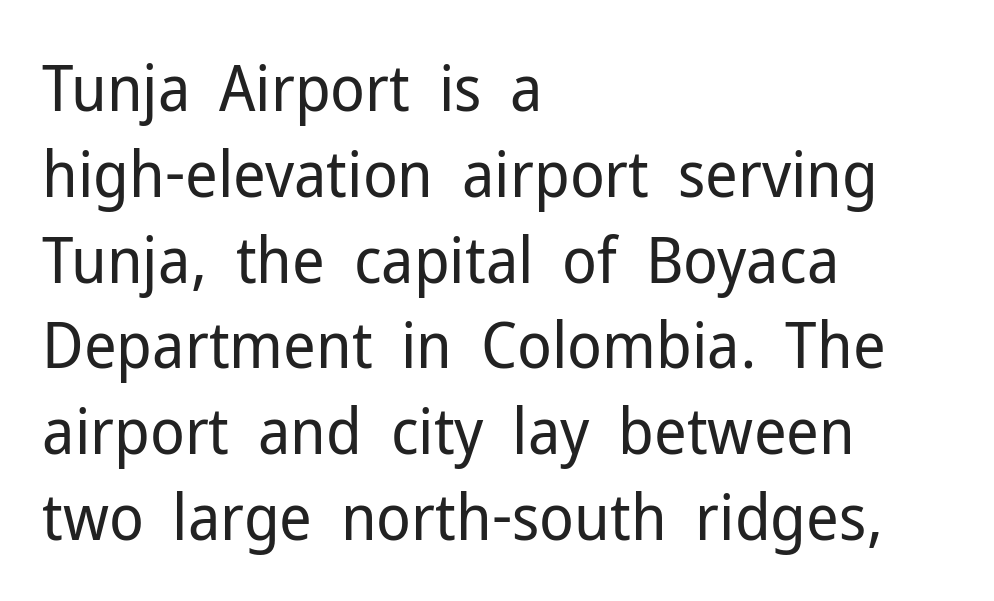
Q: Is the text bold? A: No.
Q: Is the text italic (slanted)? A: No, it is upright.
Q: Is the typeface a serif or a sans-serif typeface? A: Sans-serif.
Q: Is the text underlined? A: No.
Q: How is the paragraph aligned? A: Left-aligned.
Q: Is the spacing between letters normal or unusually wide? A: Normal.
Q: Is the spacing between lines tight, normal or loose? A: Normal.
Q: Width (condensed, normal, or wide)? A: Normal.
Q: Stroke contrast? A: Low.
Q: x-height? A: Medium.
Q: Monospaced? A: No.
